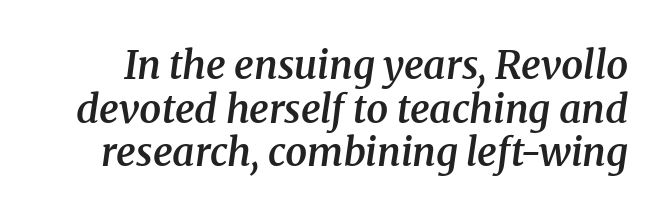
Compared with typical paragraphs, the rows here are closer together. Does the type have serifs? Yes, each stem ends in a small foot. Tracking here is standard; glyphs follow each other at the usual distance. Just letters on the line, the space beneath them empty. These lines carry some extra weight — a demibold, not a full bold. Spacing verdict: proportional, widths tailored to each character.
